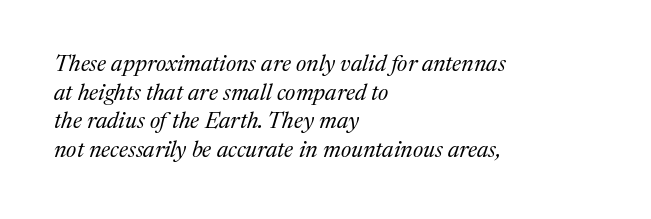
The image shows 23 px text type, italic (leaning right); set left-aligned, normal line spacing (1.25x), normal letter spacing, not underlined.
